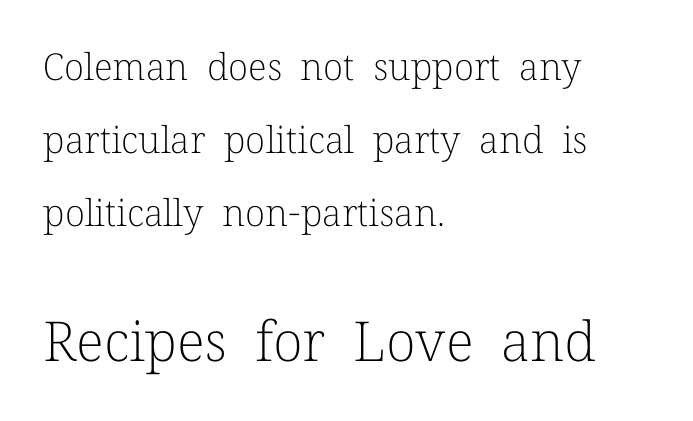
The axis of the letterforms is exactly vertical. Weight: not bold — regular or lighter. Is there much room between lines? Yes — plenty of vertical air separates them. Rule under the text: the space is simply empty. Words appear dense and cohesive because spacing is normal. Is the block centered? No — it sits flush against the left margin.
